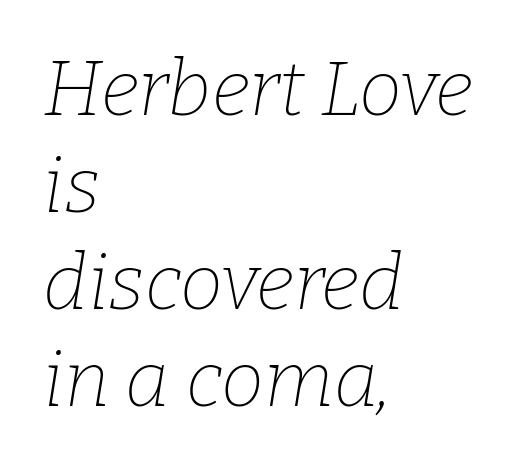
The image shows 77 px thin serif type, italic (leaning right); set left-aligned, normal line spacing (1.26x), normal letter spacing, not underlined; low stroke contrast and a medium x-height.
